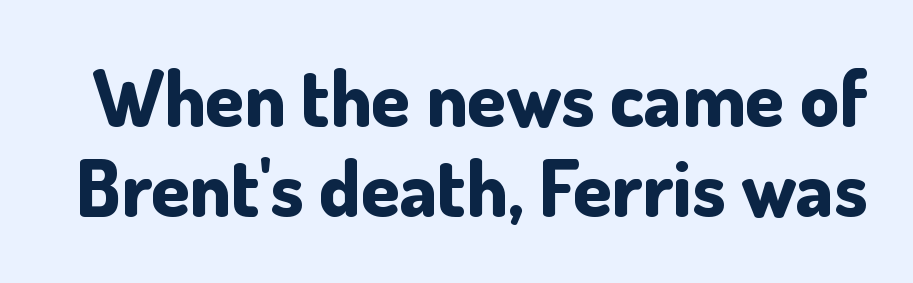
The image shows 78 px bold sans-serif type, upright; set line spacing 1.16x, normal letter spacing, not underlined; low stroke contrast and a small x-height.
